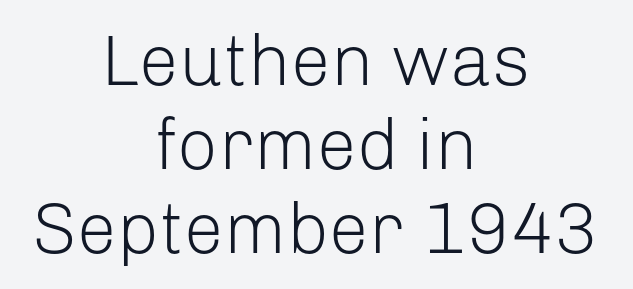
The image shows 72 px light sans-serif type, upright; set centered, line spacing 1.17x, normal letter spacing, not underlined; low stroke contrast and a medium x-height.
